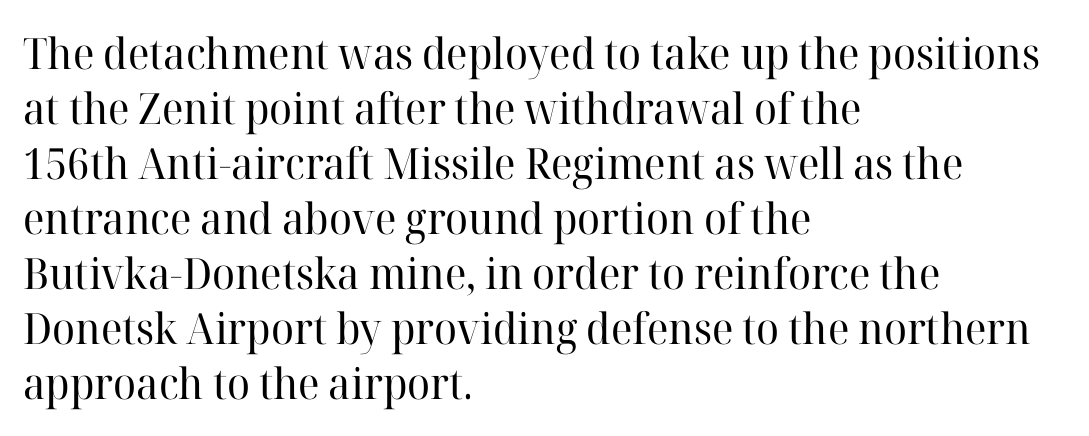
Q: Is the text bold? A: No.
Q: Is the text italic (slanted)? A: No, it is upright.
Q: Is the typeface a serif or a sans-serif typeface? A: Serif.
Q: Is the text underlined? A: No.
Q: How is the paragraph aligned? A: Left-aligned.
Q: Is the spacing between letters normal or unusually wide? A: Normal.
Q: Is the spacing between lines tight, normal or loose? A: Normal.
Q: Width (condensed, normal, or wide)? A: Normal.
Q: Stroke contrast? A: High.
Q: x-height? A: Medium.
Q: Monospaced? A: No.
